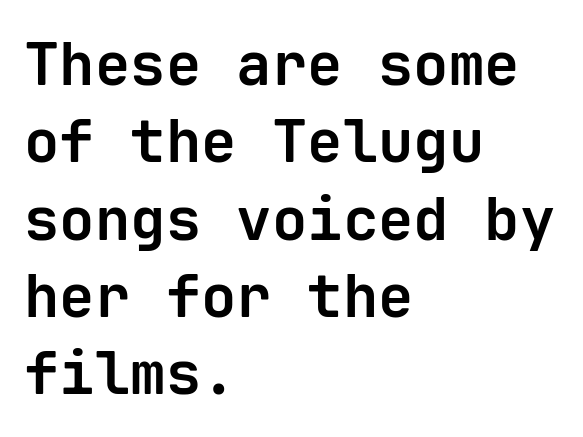
This is roman type, the default non-slanted kind. The typesetting leans heavy: a genuine bold. Nobody touched the tracking dial on this one. Bare-footed words on every line.
